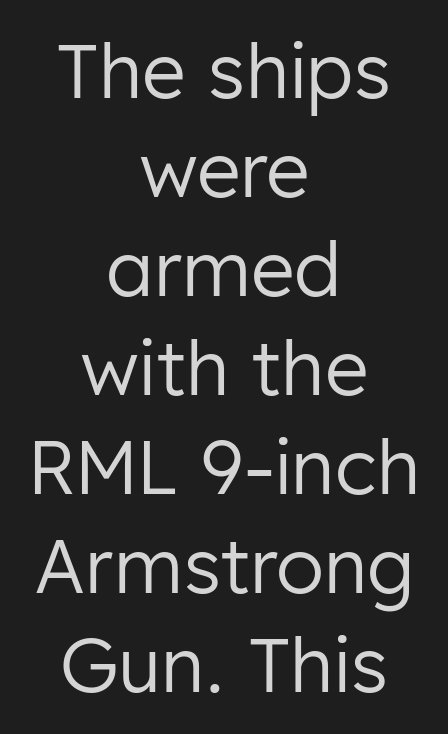
Q: Is the text bold? A: No.
Q: Is the text italic (slanted)? A: No, it is upright.
Q: Is the typeface a serif or a sans-serif typeface? A: Sans-serif.
Q: Is the text underlined? A: No.
Q: How is the paragraph aligned? A: Centered.
Q: Is the spacing between letters normal or unusually wide? A: Normal.
Q: Is the spacing between lines tight, normal or loose? A: Normal.
Q: Width (condensed, normal, or wide)? A: Normal.
Q: Stroke contrast? A: Low.
Q: x-height? A: Medium.
Q: Monospaced? A: No.
